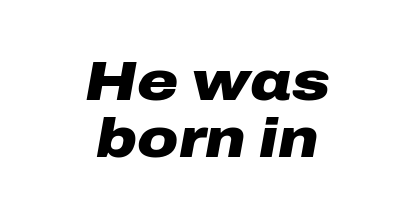
Q: Is the text bold? A: Yes.
Q: Is the text italic (slanted)? A: Yes, it leans right by about 10 degrees.
Q: Is the text underlined? A: No.
Q: How is the paragraph aligned? A: Centered.
Q: Is the spacing between letters normal or unusually wide? A: Normal.
Q: Is the spacing between lines tight, normal or loose? A: Tight.
Q: Width (condensed, normal, or wide)? A: Wide.
Q: Stroke contrast? A: Low.
Q: x-height? A: Medium.
Q: Monospaced? A: No.
